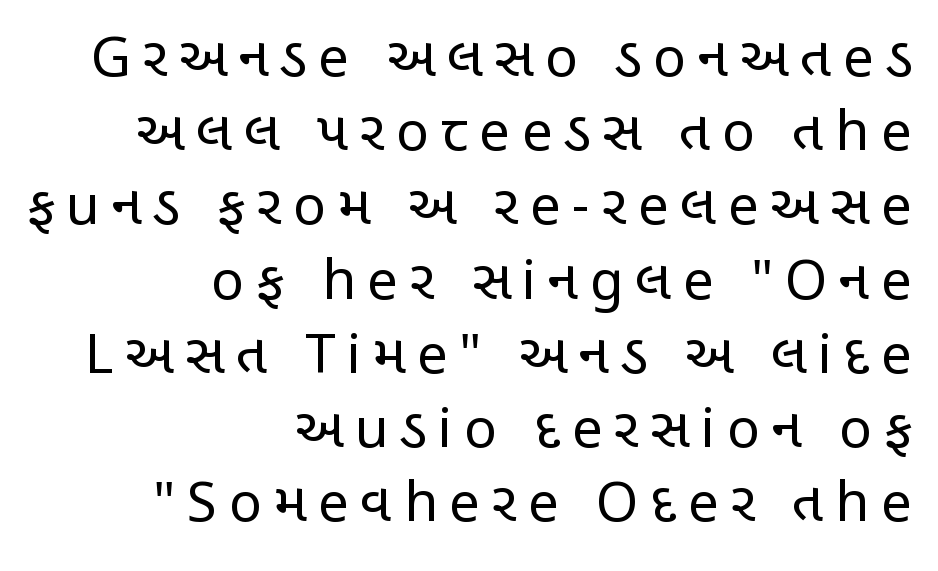
{"serif": "no", "italic": "no", "bold": "no", "weight": "regular", "width": "condensed", "stroke_contrast": "low", "x_height": "large", "monospaced": "no", "underline": "no", "align": "right", "line_spacing": "normal", "line_spacing_ratio": 1.35, "letter_spacing": "wide", "letter_spacing_em": 0.21, "glyph_px": 55}
